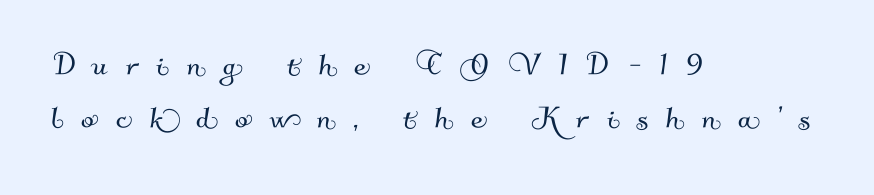
The image shows 38 px sans-serif type; set left-aligned, normal line spacing (1.4x), unusually wide letter spacing (+0.47 em), not underlined; medium stroke contrast and a small x-height.
